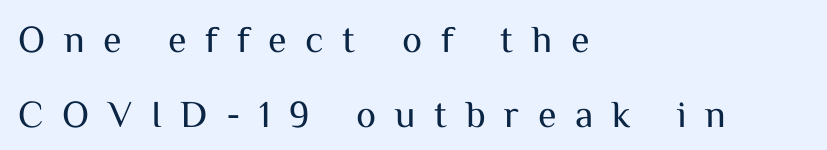
Horizontal bands of white between lines are thick stripes. Tracking here is generous; glyphs stand well apart from one another. The passage shown is typed in a proportional face where columns would drift. No extra ink here — the face is not bold. Look at the bottom of the vertical strokes: they stop flat, with no serifs. Beneath every word, the page is bare.
